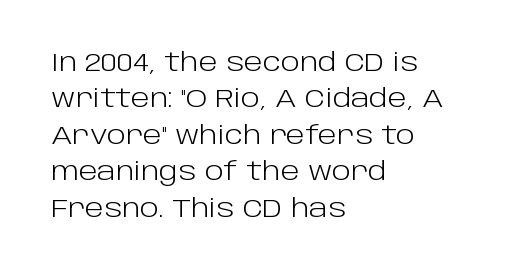
The image shows 25 px text type, upright; set left-aligned, normal line spacing (1.46x), normal letter spacing, not underlined.
